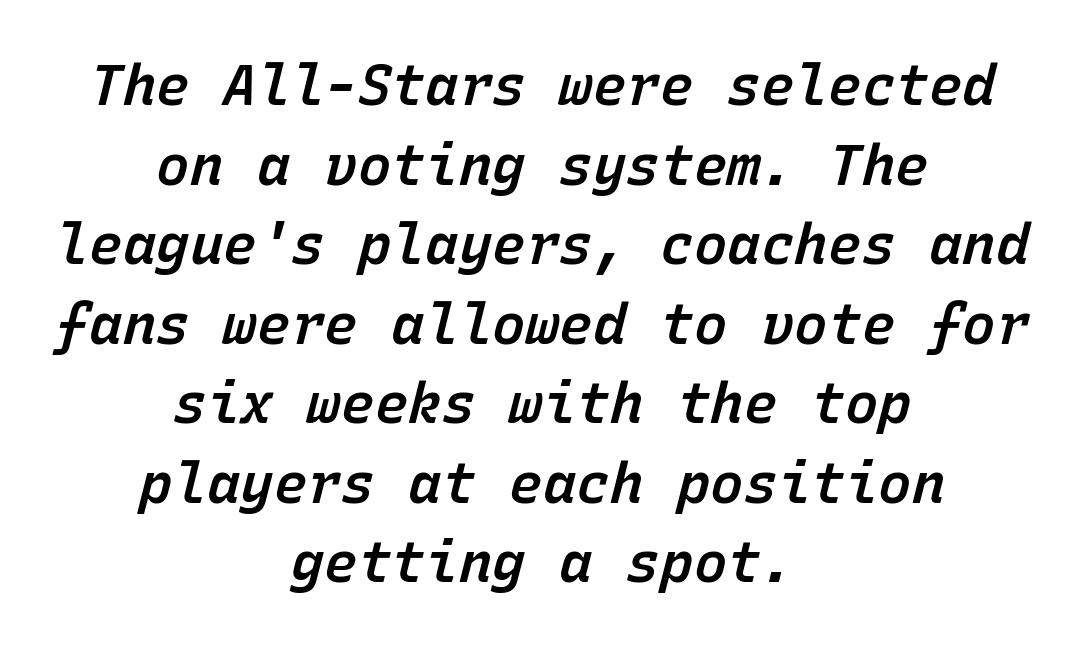
{"italic": "yes", "lean": "right", "slant_degrees": 15, "bold": "semi", "weight": "semibold", "width": "normal", "stroke_contrast": "low", "x_height": "medium", "monospaced": "yes", "underline": "no", "align": "center", "line_spacing": "normal", "line_spacing_ratio": 1.42, "letter_spacing": "normal", "letter_spacing_em": 0.0, "glyph_px": 56}
